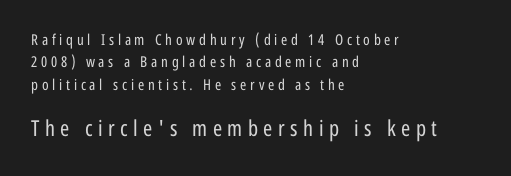
Regarding leading, the lines here are spaced in the standard way. The passage shown is not underscored anywhere. Is the letter spacing exaggerated? Yes — the characters are pushed far apart. The passage is arranged the way most books set body copy — flush left. Is the stroke heavy? The answer is a plain regular-or-lighter.
